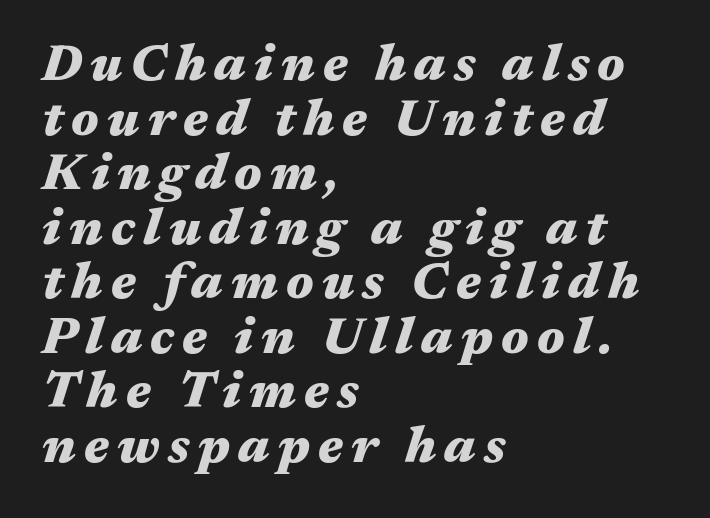
{"italic": "yes", "lean": "right", "slant_degrees": 17, "bold": "yes", "weight": "heavy", "width": "wide", "stroke_contrast": "medium", "x_height": "medium", "monospaced": "no", "underline": "no", "align": "left", "line_spacing": "tight", "line_spacing_ratio": 1.07, "glyph_px": 51}
